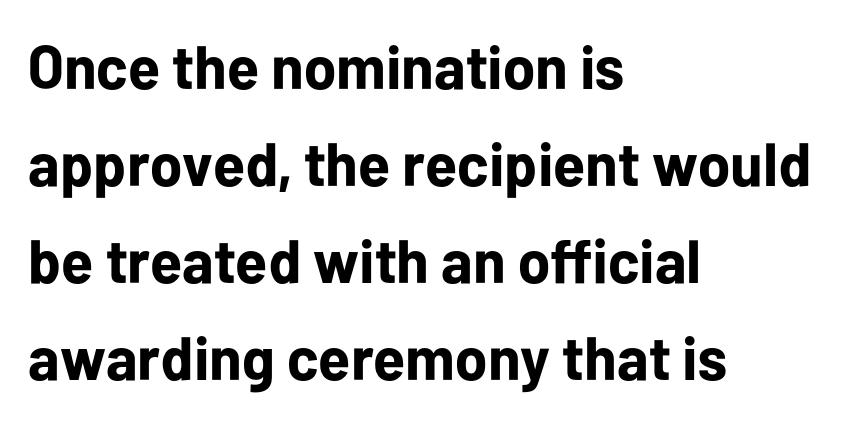
This sample has the flowing, uneven cadence of proportional lettering. Has an underline been added? It has not. Stroke terminals: plain, sans-serif. Inter-character spacing is left at the font's built-in metrics.
